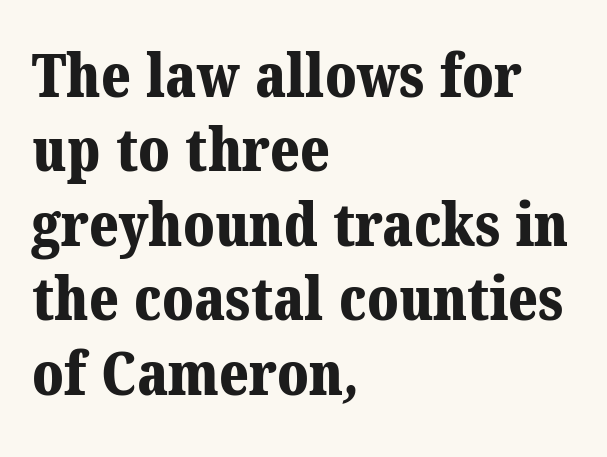
The image shows 60 px bold serif type; set left-aligned, line spacing 1.24x, normal letter spacing, not underlined; medium stroke contrast and a medium x-height.
